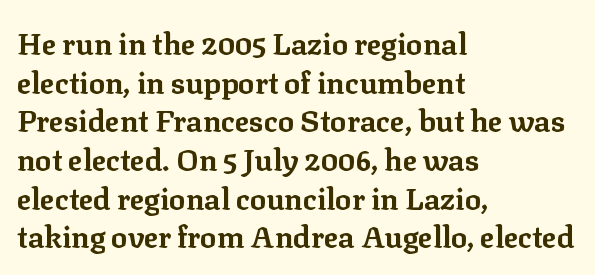
The image shows 30 px bold serif type, upright; set left-aligned, normal line spacing (1.29x), normal letter spacing, not underlined; low stroke contrast and a medium x-height.
